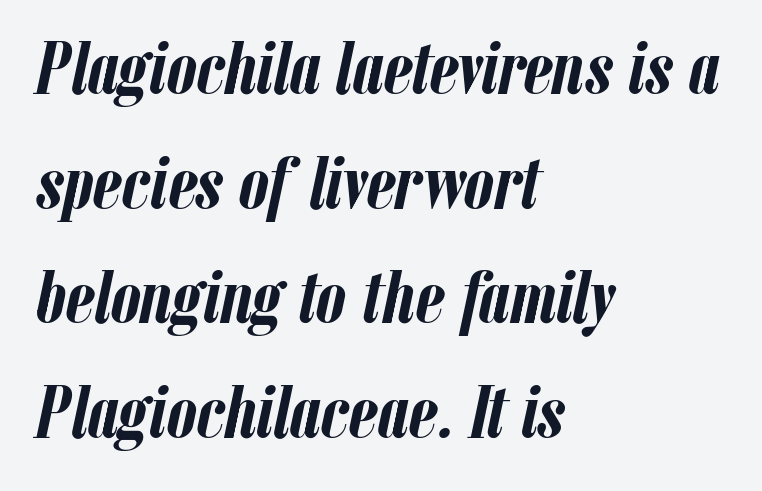
Strokes here are thick enough to call this a true bold. Has an underline been added? It has not. In terms of posture, this sample is oblique. Each letter keeps its own natural width here, so spacing adapts to shape. Typeset ragged right — the left edge is the straight one. Tracking value appears to be zero — textbook default spacing.
